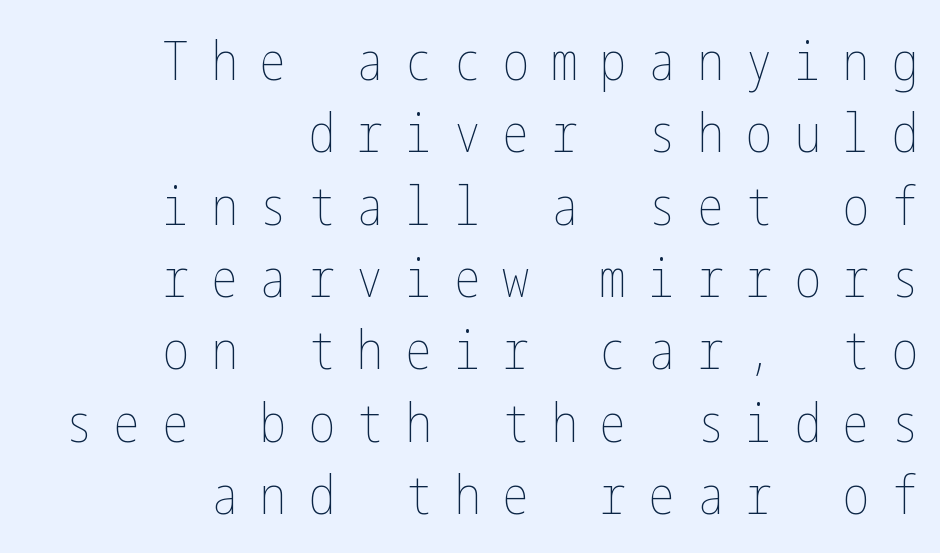
The image shows 54 px thin, condensed type, upright; set right-aligned, normal line spacing (1.34x), unusually wide letter spacing (+0.4 em), not underlined; low stroke contrast and a medium x-height.
